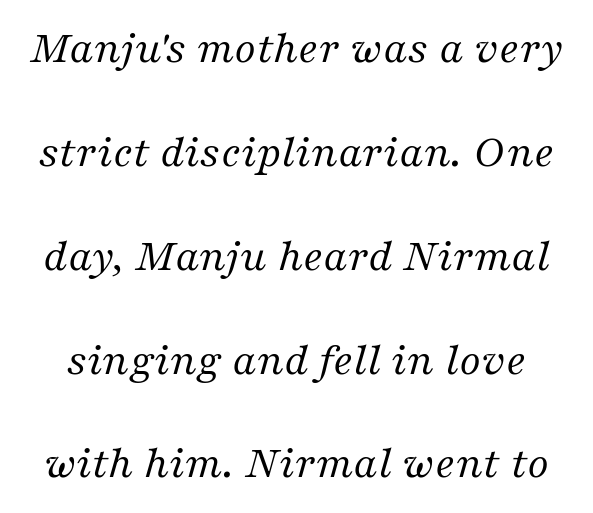
The image shows 47 px regular-weight serif type, italic (leaning right); set loose line spacing (2.21x), normal letter spacing, not underlined; medium stroke contrast and a medium x-height.
